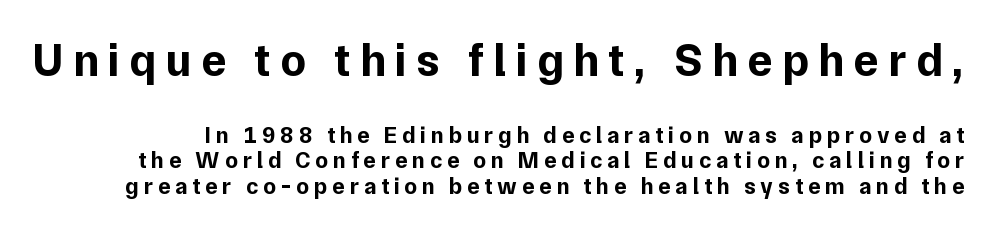
The block of text is dense from top to bottom, with scant space between rows. Stroke terminals: plain, sans-serif. A typesetter would mark this as roman, not italic. The upper block of text is set noticeably larger than the block beneath it. This rendering widens character spacing well past its baseline value.
